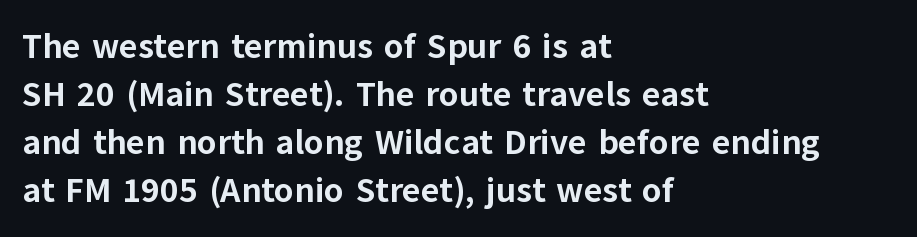
{"serif": "no", "italic": "no", "bold": "yes", "weight": "bold", "width": "normal", "stroke_contrast": "low", "x_height": "medium", "monospaced": "no", "underline": "no", "align": "left", "line_spacing": "normal", "line_spacing_ratio": 1.37, "letter_spacing": "normal", "letter_spacing_em": 0.0, "glyph_px": 35}
